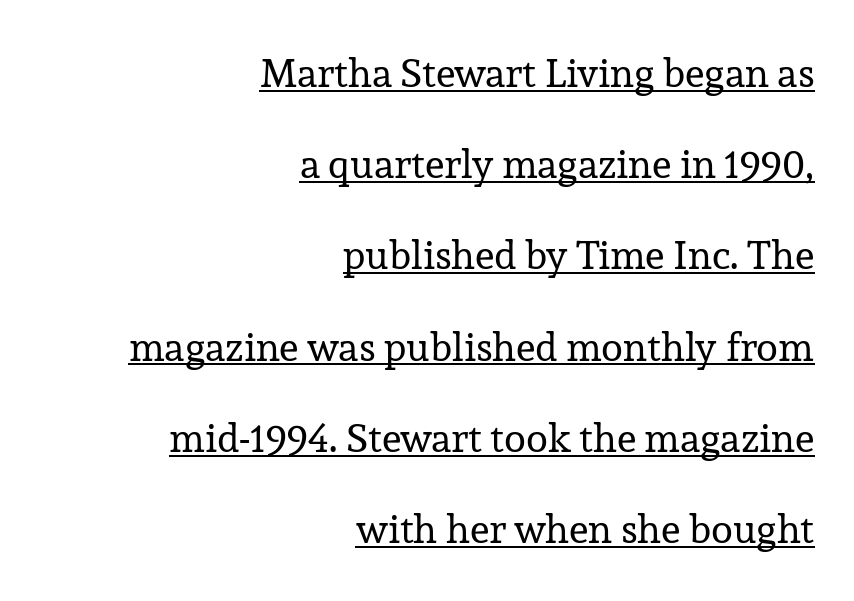
The image shows 40 px regular-weight serif type, upright; set right-aligned, loose line spacing (2.28x), normal letter spacing, underlined; low stroke contrast and a medium x-height.
